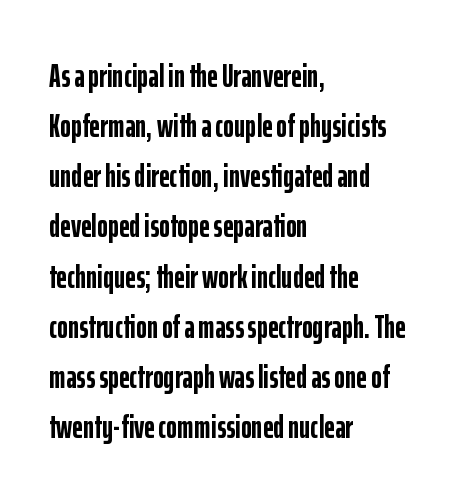
{"serif": "no", "italic": "no", "bold": "yes", "weight": "semibold", "width": "condensed", "stroke_contrast": "low", "x_height": "medium", "monospaced": "no", "underline": "no", "align": "left", "line_spacing": "normal", "line_spacing_ratio": 1.52, "letter_spacing": "normal", "letter_spacing_em": 0.0, "glyph_px": 33}
